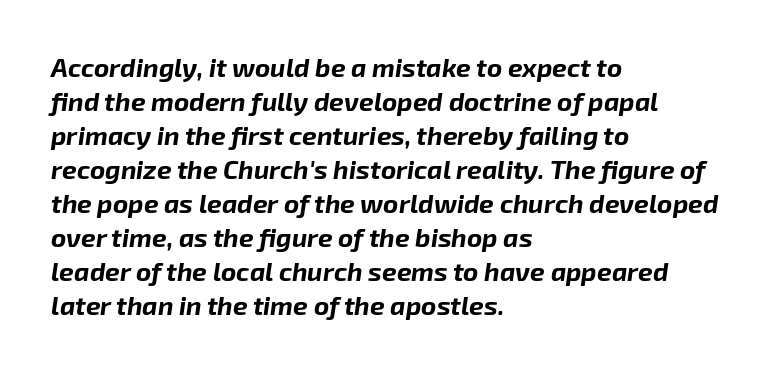
{"italic": "yes", "lean": "right", "slant_degrees": 8, "bold": "yes", "underline": "no", "align": "left", "line_spacing": "normal", "line_spacing_ratio": 1.31, "letter_spacing": "normal", "letter_spacing_em": 0.0, "glyph_px": 26}
